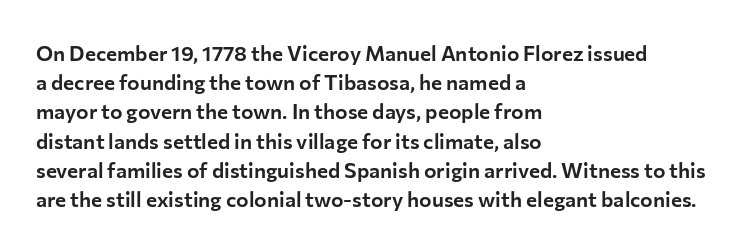
Q: Is the text italic (slanted)? A: No, it is upright.
Q: Is the text underlined? A: No.
Q: How is the paragraph aligned? A: Left-aligned.
Q: Is the spacing between letters normal or unusually wide? A: Normal.
Q: Is the spacing between lines tight, normal or loose? A: Normal.
